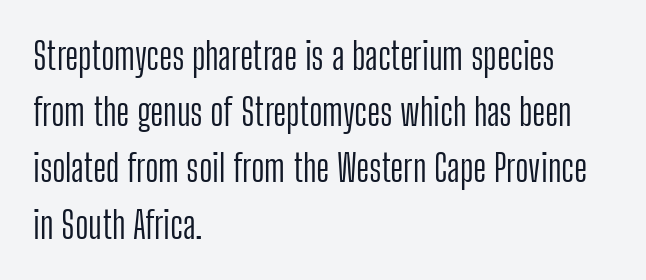
{"serif": "no", "italic": "no", "bold": "no", "weight": "light", "width": "condensed", "stroke_contrast": "low", "x_height": "medium", "monospaced": "no", "underline": "no", "align": "left", "line_spacing": "normal", "line_spacing_ratio": 1.52, "letter_spacing": "normal", "letter_spacing_em": 0.0, "glyph_px": 37}
